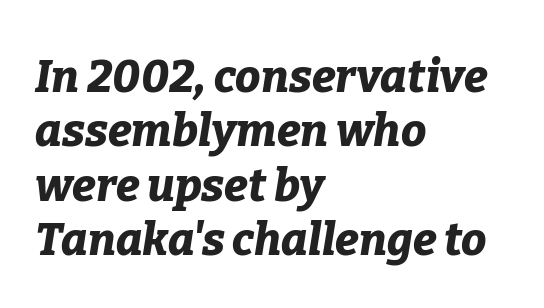
The image shows 45 px bold type, italic (leaning right); set left-aligned, line spacing 1.21x, normal letter spacing, not underlined; low stroke contrast and a medium x-height.
